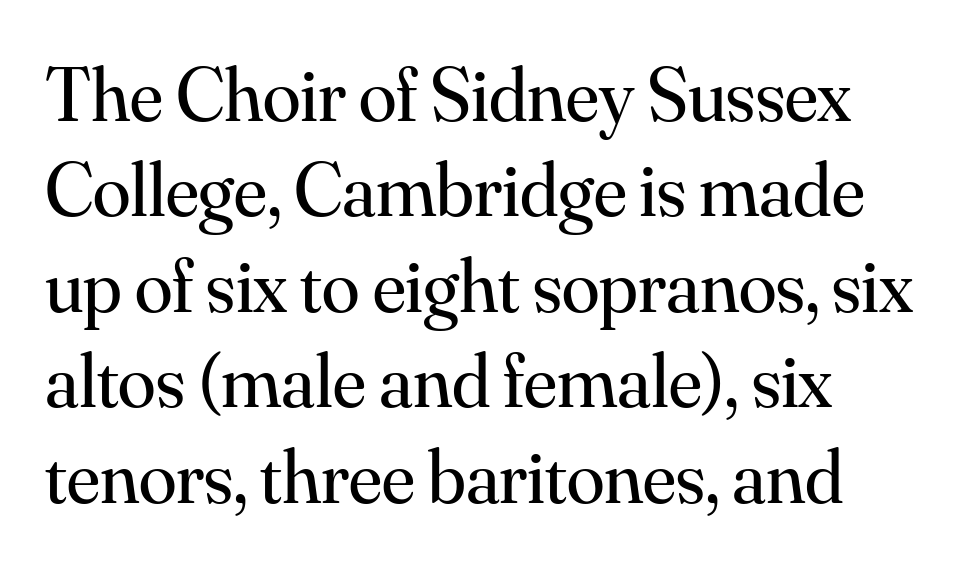
Q: Is the text bold? A: No.
Q: Is the text italic (slanted)? A: No, it is upright.
Q: Is the typeface a serif or a sans-serif typeface? A: Serif.
Q: Is the text underlined? A: No.
Q: Is the spacing between letters normal or unusually wide? A: Normal.
Q: Width (condensed, normal, or wide)? A: Normal.
Q: Stroke contrast? A: Medium.
Q: x-height? A: Small.
Q: Monospaced? A: No.
